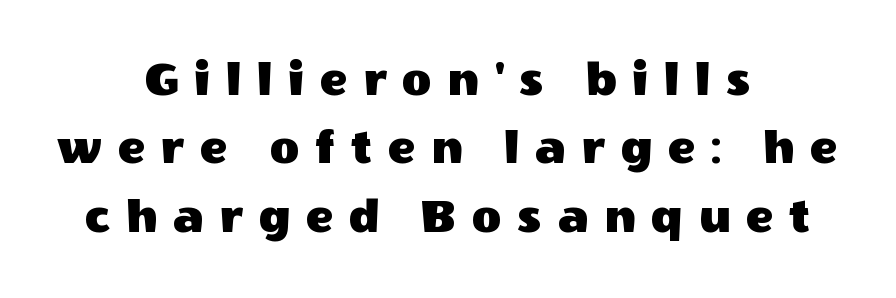
Q: Is the text italic (slanted)? A: No, it is upright.
Q: Is the typeface a serif or a sans-serif typeface? A: Sans-serif.
Q: Is the text underlined? A: No.
Q: How is the paragraph aligned? A: Centered.
Q: Is the spacing between letters normal or unusually wide? A: Unusually wide.
Q: Is the spacing between lines tight, normal or loose? A: Normal.
Q: Width (condensed, normal, or wide)? A: Normal.
Q: x-height? A: Large.
Q: Monospaced? A: No.
